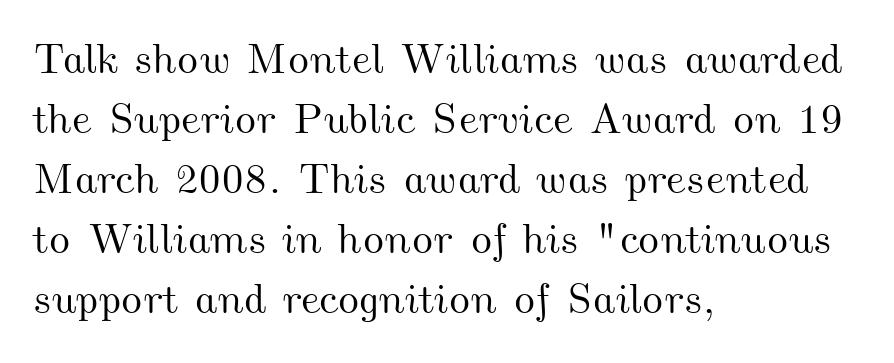
{"width": "wide", "stroke_contrast": "medium", "x_height": "small", "monospaced": "no", "underline": "no", "align": "left", "line_spacing": "normal", "line_spacing_ratio": 1.43, "letter_spacing": "normal", "letter_spacing_em": 0.0, "glyph_px": 42}
